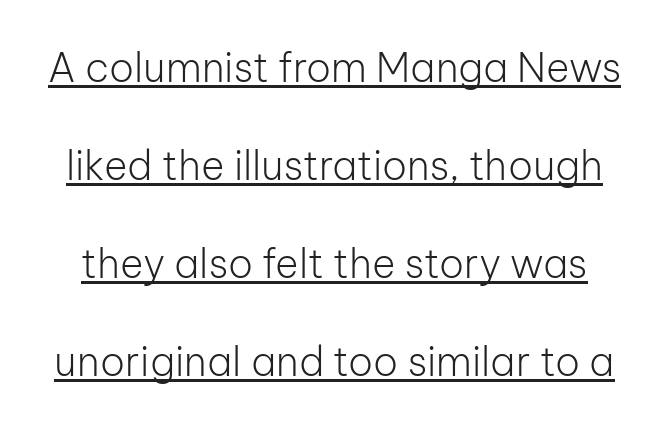
Q: Is the text bold? A: No.
Q: Is the text italic (slanted)? A: No, it is upright.
Q: Is the typeface a serif or a sans-serif typeface? A: Sans-serif.
Q: Is the text underlined? A: Yes.
Q: Is the spacing between letters normal or unusually wide? A: Normal.
Q: Is the spacing between lines tight, normal or loose? A: Loose.
Q: Width (condensed, normal, or wide)? A: Normal.
Q: Stroke contrast? A: Low.
Q: x-height? A: Medium.
Q: Monospaced? A: No.
